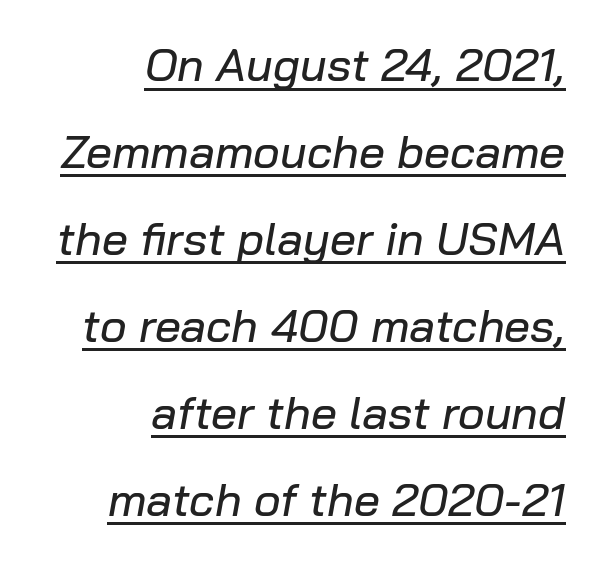
The image shows 46 px text type, italic (leaning right); set right-aligned, line spacing 1.89x, normal letter spacing, underlined; low stroke contrast and a medium x-height.
